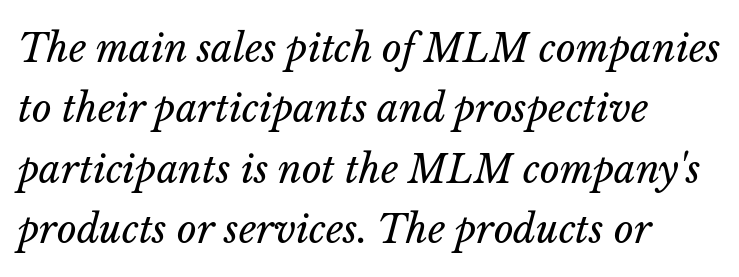
The image shows 38 px regular-weight type, italic (leaning right); set left-aligned, normal line spacing (1.59x), normal letter spacing, not underlined; low stroke contrast and a medium x-height.
